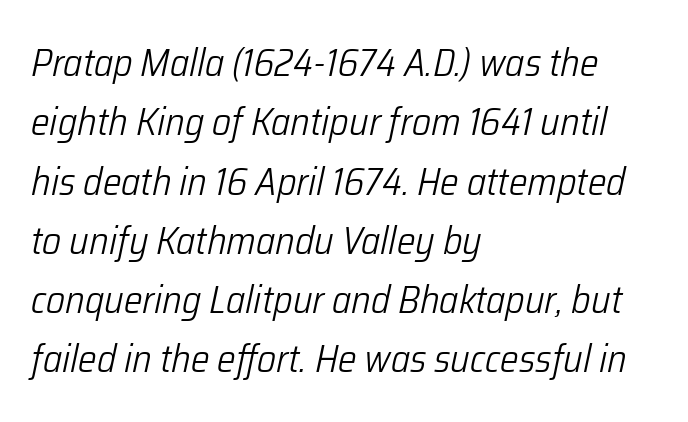
Q: Is the text bold? A: No.
Q: Is the text italic (slanted)? A: Yes, it leans right by about 12 degrees.
Q: Is the text underlined? A: No.
Q: How is the paragraph aligned? A: Left-aligned.
Q: Is the spacing between letters normal or unusually wide? A: Normal.
Q: Is the spacing between lines tight, normal or loose? A: Normal.
Q: Width (condensed, normal, or wide)? A: Condensed.
Q: Stroke contrast? A: Low.
Q: x-height? A: Medium.
Q: Monospaced? A: No.
